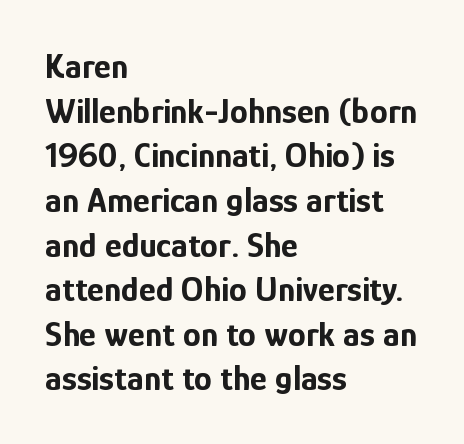
The image shows 36 px bold, condensed sans-serif type, upright; set left-aligned, line spacing 1.24x, normal letter spacing, not underlined; low stroke contrast and a medium x-height.
